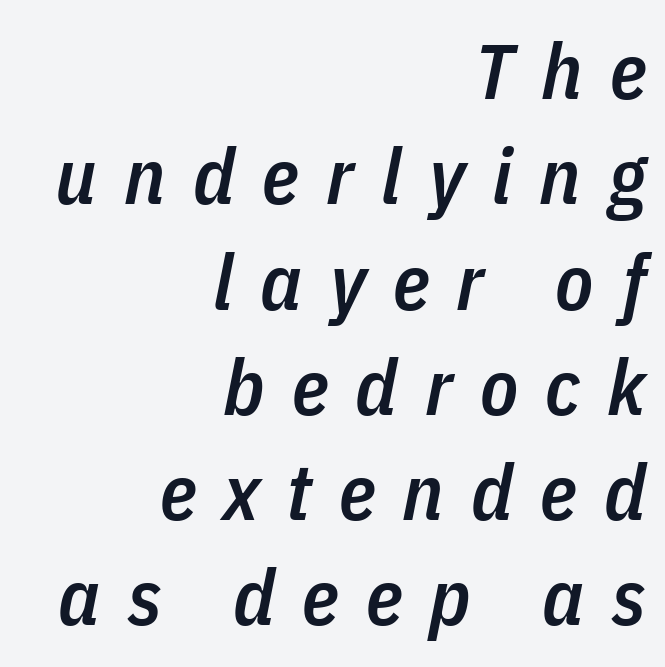
Q: Is the text bold? A: Semi-bold.
Q: Is the text italic (slanted)? A: Yes, it leans right by about 11 degrees.
Q: Is the text underlined? A: No.
Q: How is the paragraph aligned? A: Right-aligned.
Q: Is the spacing between letters normal or unusually wide? A: Unusually wide.
Q: Is the spacing between lines tight, normal or loose? A: Normal.
Q: Width (condensed, normal, or wide)? A: Condensed.
Q: Stroke contrast? A: Low.
Q: x-height? A: Medium.
Q: Monospaced? A: No.
